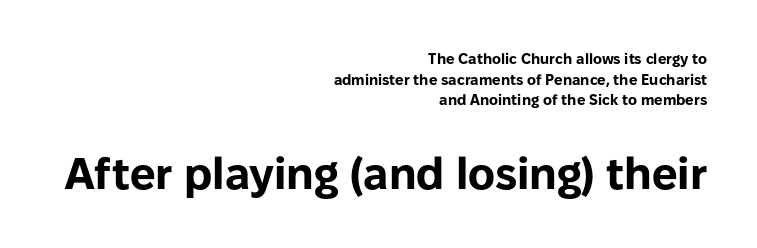
The image shows 45 px bold sans-serif type, upright; set right-aligned, normal line spacing (1.37x), normal letter spacing, not underlined; the second (bottom) block is 3.0x larger; low stroke contrast and a medium x-height.
